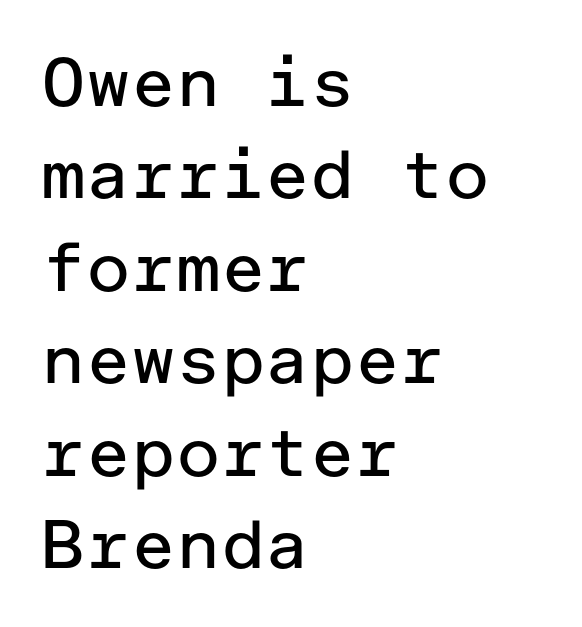
Q: Is the text bold? A: No.
Q: Is the text italic (slanted)? A: No, it is upright.
Q: Is the typeface a serif or a sans-serif typeface? A: Sans-serif.
Q: Is the text underlined? A: No.
Q: How is the paragraph aligned? A: Left-aligned.
Q: Is the spacing between letters normal or unusually wide? A: Normal.
Q: Is the spacing between lines tight, normal or loose? A: Normal.
Q: Width (condensed, normal, or wide)? A: Normal.
Q: Stroke contrast? A: Low.
Q: x-height? A: Medium.
